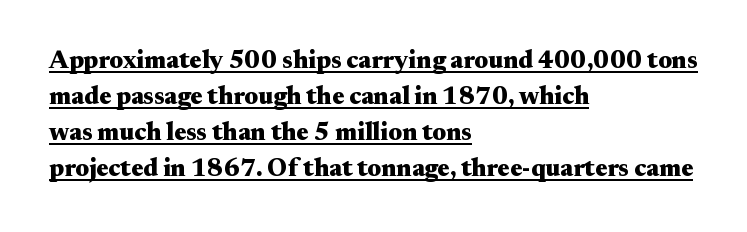
The image shows 25 px bold type, upright; set left-aligned, normal line spacing (1.44x), normal letter spacing, underlined.
